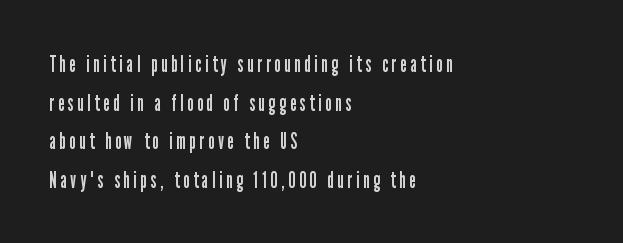
Is there any slant? The stems are plumb. These lines are set flush left with a ragged right edge. This is not heavy type; no bold has been used. Beneath every word, the page is bare. Compared with typical paragraphs, the rows here are spaced about the same.
